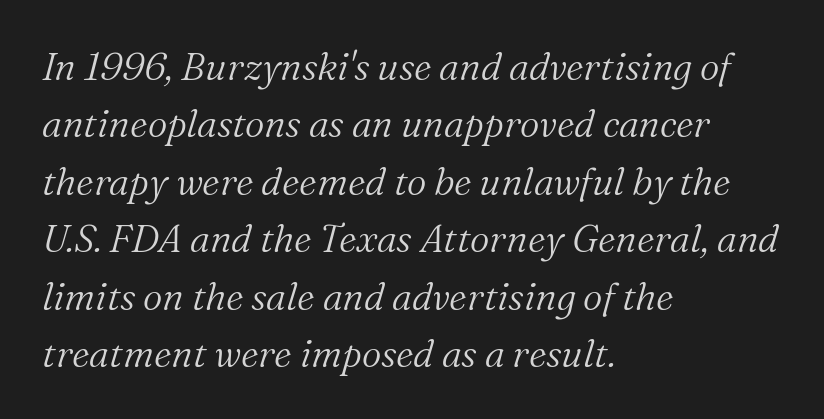
{"serif": "yes", "italic": "yes", "lean": "right", "slant_degrees": 16, "bold": "no", "weight": "light", "width": "normal", "stroke_contrast": "medium", "x_height": "medium", "monospaced": "no", "underline": "no", "align": "left", "line_spacing": "normal", "line_spacing_ratio": 1.51, "letter_spacing": "normal", "letter_spacing_em": 0.0, "glyph_px": 38}
